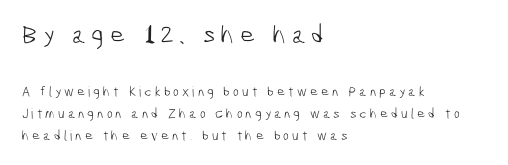
{"bold": "no", "underline": "no", "align": "left", "line_spacing": "normal", "line_spacing_ratio": 1.57, "letter_spacing": "wide", "letter_spacing_em": 0.21, "larger_block": "first", "size_ratio": 1.86, "glyph_px": 26}
